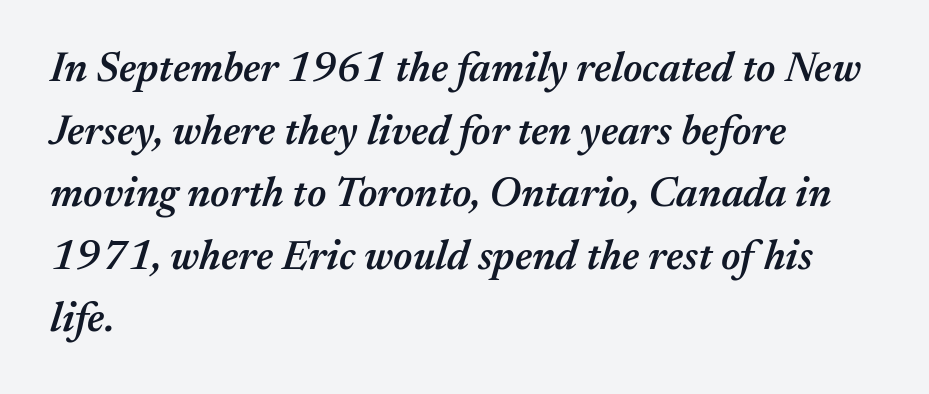
This sample is left-justified, so line endings fall wherever the words run out. Does the lettering tilt? It does — this is italic. Tracking value appears to be zero — textbook default spacing. Its strokes are somewhat broadened, the hallmark of semibold type. Interline gaps are of average width in this sample. Descenders hang freely into open space.
